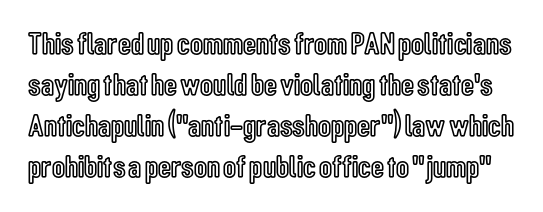
The image shows 32 px condensed type, upright; set normal line spacing (1.28x), normal letter spacing, not underlined; a medium x-height.
